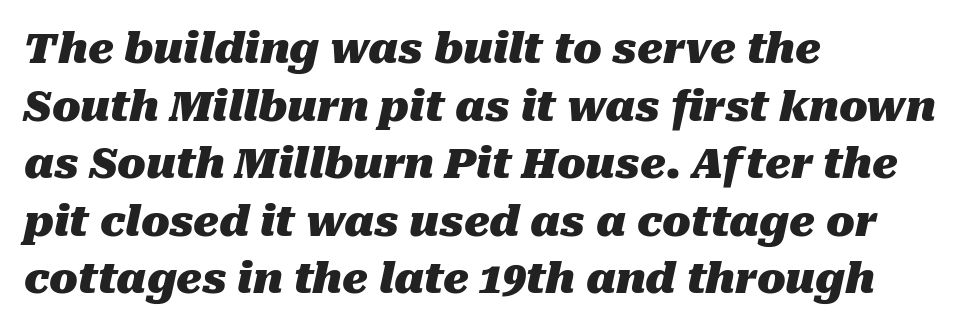
The image shows 42 px heavy type, italic (leaning right); set left-aligned, normal line spacing (1.37x), normal letter spacing, not underlined; medium stroke contrast and a medium x-height.
